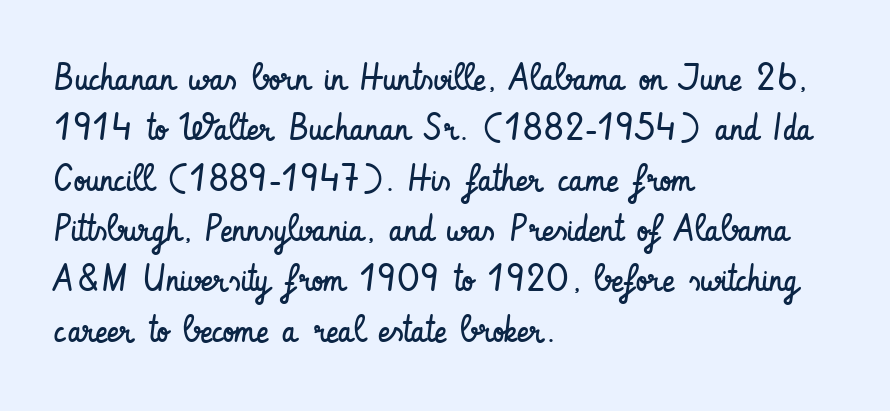
Q: Is the text bold? A: No.
Q: Is the text italic (slanted)? A: No, it is upright.
Q: Is the typeface a serif or a sans-serif typeface? A: Sans-serif.
Q: Is the text underlined? A: No.
Q: How is the paragraph aligned? A: Left-aligned.
Q: Is the spacing between letters normal or unusually wide? A: Normal.
Q: Is the spacing between lines tight, normal or loose? A: Normal.
Q: Width (condensed, normal, or wide)? A: Condensed.
Q: Stroke contrast? A: Low.
Q: x-height? A: Small.
Q: Monospaced? A: No.
